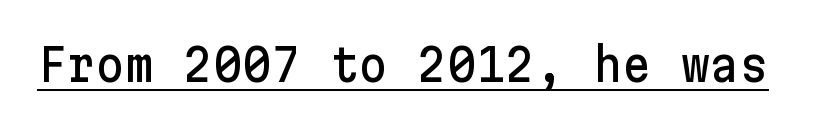
Q: Is the text italic (slanted)? A: No, it is upright.
Q: Is the typeface a serif or a sans-serif typeface? A: Sans-serif.
Q: Is the text underlined? A: Yes.
Q: Is the spacing between letters normal or unusually wide? A: Normal.
Q: Width (condensed, normal, or wide)? A: Normal.
Q: Stroke contrast? A: Low.
Q: x-height? A: Medium.
